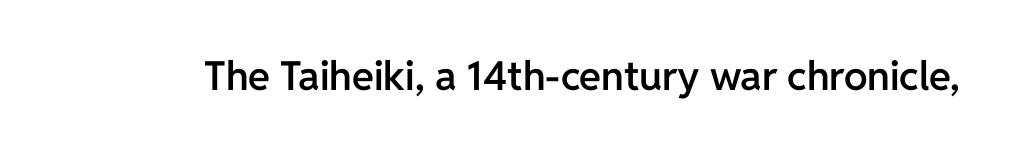
The image shows 40 px semibold sans-serif type, upright; set normal letter spacing, not underlined; low stroke contrast and a medium x-height.
